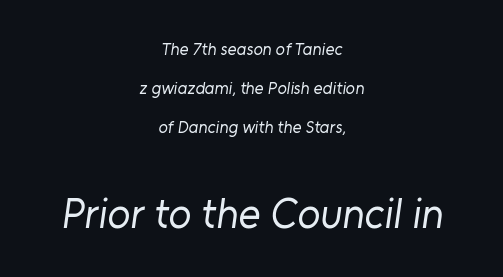
Q: Is the text bold? A: No.
Q: Is the typeface a serif or a sans-serif typeface? A: Sans-serif.
Q: Is the text underlined? A: No.
Q: How is the paragraph aligned? A: Centered.
Q: Is the spacing between letters normal or unusually wide? A: Normal.
Q: Is the spacing between lines tight, normal or loose? A: Loose.
Q: Which block of text is set in a larger size, the first (top) or the second (bottom)? A: The second (bottom) one.
Q: Width (condensed, normal, or wide)? A: Normal.
Q: Stroke contrast? A: Low.
Q: x-height? A: Medium.
Q: Monospaced? A: No.
